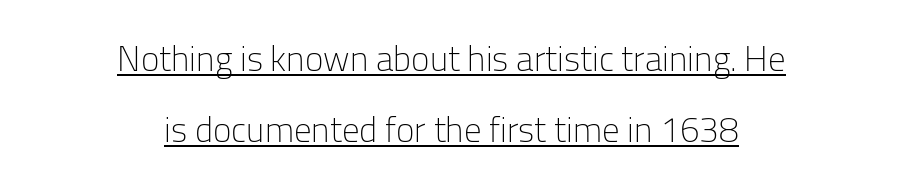
{"serif": "no", "italic": "no", "bold": "no", "weight": "light", "width": "normal", "stroke_contrast": "low", "x_height": "medium", "monospaced": "no", "underline": "yes", "align": "center", "line_spacing": "loose", "line_spacing_ratio": 2.03, "letter_spacing": "normal", "letter_spacing_em": 0.0, "glyph_px": 35}
